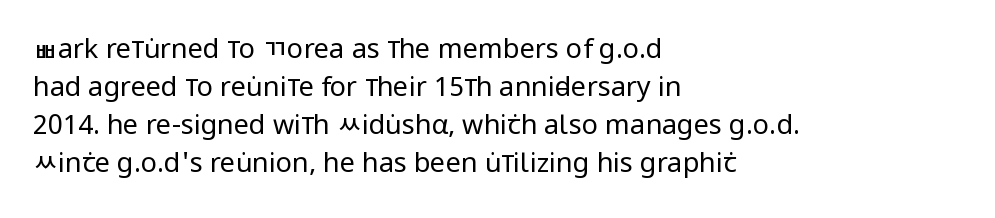
{"italic": "no", "bold": "no", "underline": "no", "align": "left", "line_spacing": "normal", "line_spacing_ratio": 1.41, "letter_spacing": "normal", "letter_spacing_em": 0.0, "glyph_px": 27}
